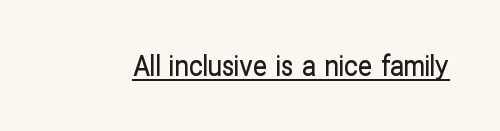
Q: Is the text italic (slanted)? A: No, it is upright.
Q: Is the typeface a serif or a sans-serif typeface? A: Sans-serif.
Q: Is the text underlined? A: Yes.
Q: Is the spacing between letters normal or unusually wide? A: Normal.
Q: Width (condensed, normal, or wide)? A: Condensed.
Q: Stroke contrast? A: Low.
Q: x-height? A: Medium.
Q: Monospaced? A: No.
